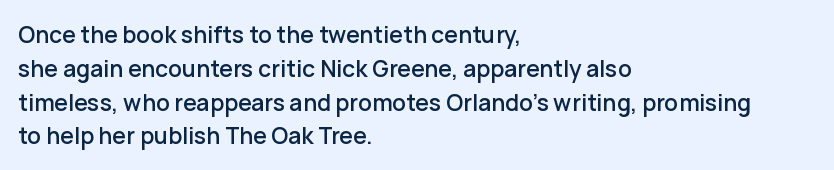
{"italic": "no", "underline": "no", "align": "left", "line_spacing": "normal", "line_spacing_ratio": 1.47, "letter_spacing": "normal", "letter_spacing_em": 0.0, "glyph_px": 23}
